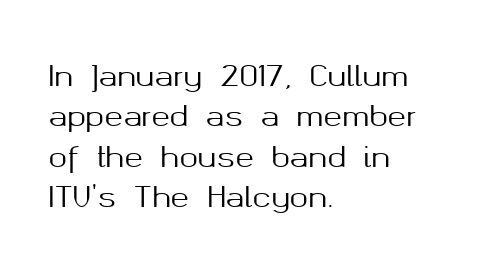
The image shows 28 px sans-serif type, upright; set left-aligned, normal line spacing (1.44x), normal letter spacing, not underlined; medium stroke contrast and a medium x-height.
